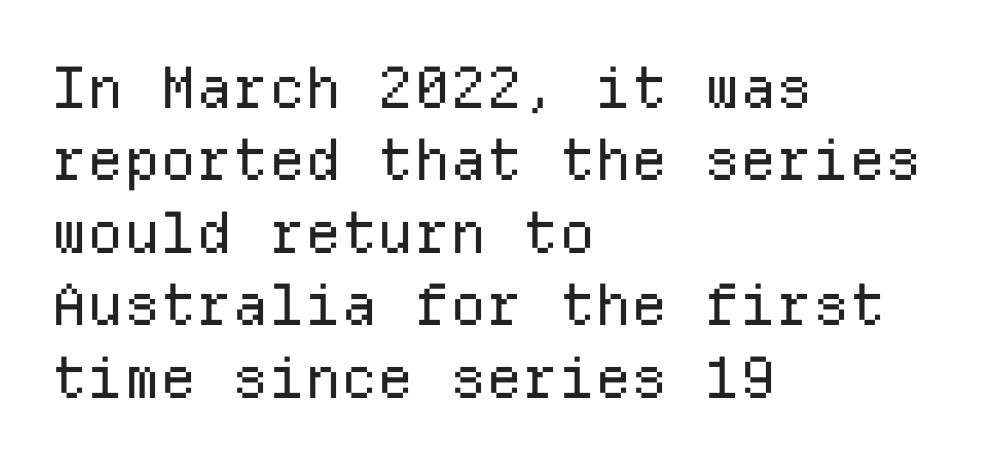
{"serif": "no", "italic": "no", "bold": "no", "weight": "regular", "width": "normal", "stroke_contrast": "low", "x_height": "medium", "monospaced": "yes", "underline": "no", "align": "left", "line_spacing": "normal", "line_spacing_ratio": 1.27, "letter_spacing": "normal", "letter_spacing_em": 0.0, "glyph_px": 57}
